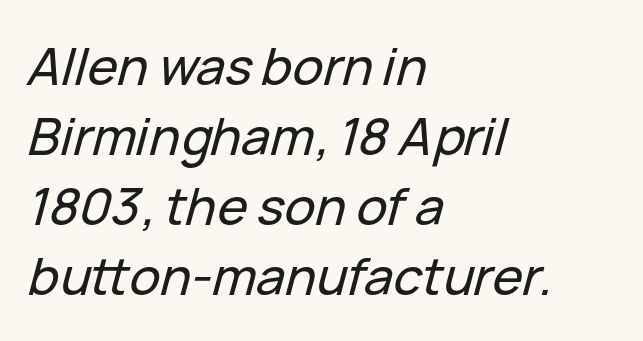
The image shows 51 px text type, italic (leaning right); set left-aligned, normal line spacing (1.37x), normal letter spacing, not underlined; low stroke contrast and a medium x-height.
